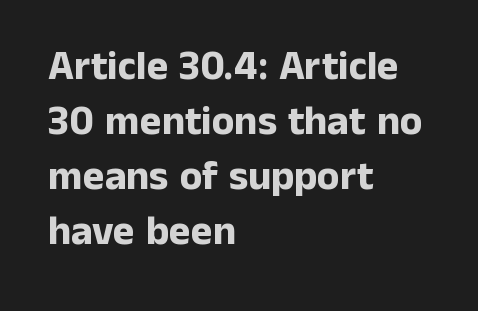
Is the letter spacing exaggerated? No — it looks like the ordinary default. Quick note: underline off. Do the characters align in a grid? No, the font is proportional. The letters stand straight up with perfectly vertical stems. Vertical spacing — default.
